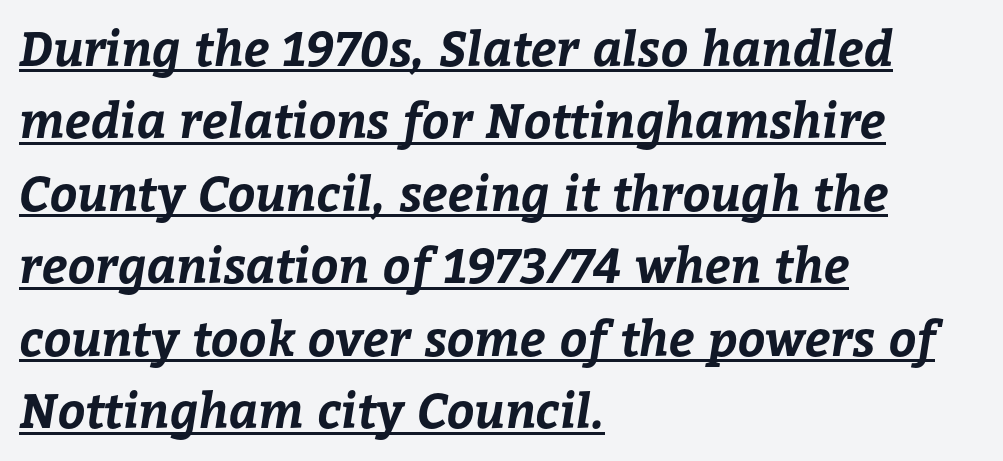
The line-height multiplier appears to be the usual default. Think of a printed novel: that variable character pitch is what you see here. If you drew a ruler down the left edge, every line would touch it. Standard letterfit; no display-style spreading of the glyphs. The font is running at its bold setting.
